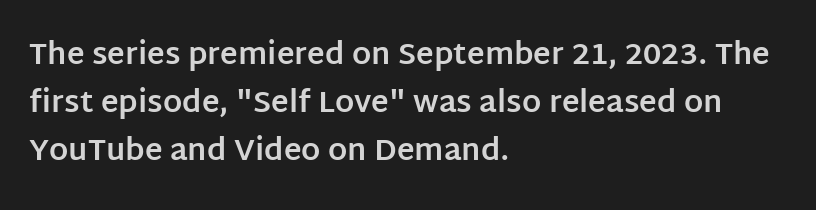
Left-aligned paragraph, ragged on the right. Vertical strokes here are truly vertical. Each glyph is drawn with heavy, bold strokes. Between one letter and the next there's only the usual sliver of space.
